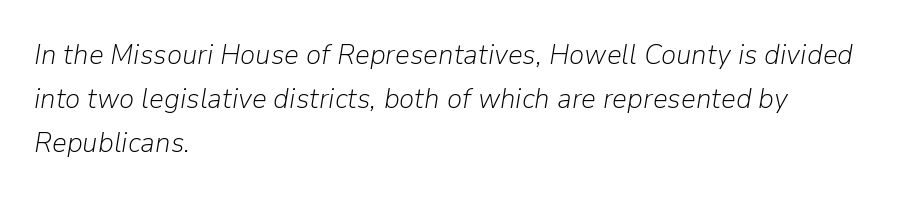
Q: Is the text bold? A: No.
Q: Is the text italic (slanted)? A: Yes, it leans right by about 9 degrees.
Q: Is the text underlined? A: No.
Q: How is the paragraph aligned? A: Left-aligned.
Q: Is the spacing between letters normal or unusually wide? A: Normal.
Q: Is the spacing between lines tight, normal or loose? A: Normal.
Q: Width (condensed, normal, or wide)? A: Normal.
Q: Stroke contrast? A: Low.
Q: x-height? A: Medium.
Q: Monospaced? A: No.
